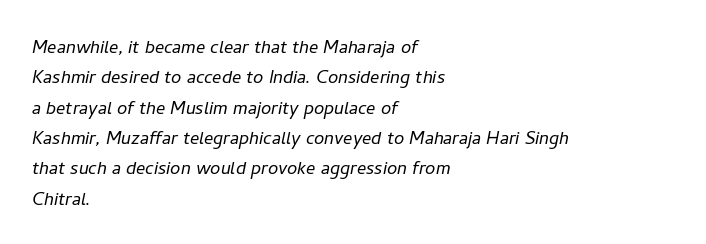
The typography opts for an oblique posture over an upright one. Characters follow at the spacing the type designer built in. This reads as an unemphasized weight, regular at the heaviest. Normally led — the rows are evenly, conventionally spaced. Letters rest on an invisible, unmarked baseline.
